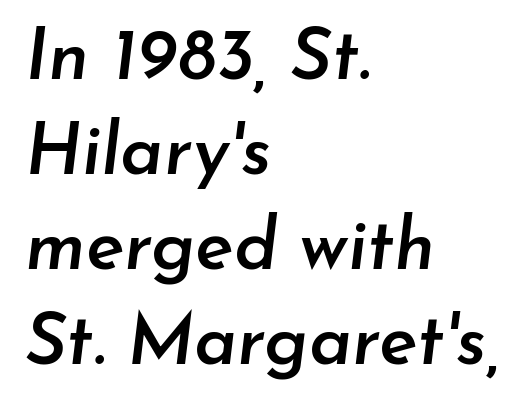
Q: Is the text bold? A: Semi-bold.
Q: Is the text italic (slanted)? A: Yes, it leans right by about 7 degrees.
Q: Is the text underlined? A: No.
Q: How is the paragraph aligned? A: Left-aligned.
Q: Is the spacing between letters normal or unusually wide? A: Normal.
Q: Is the spacing between lines tight, normal or loose? A: Normal.
Q: Width (condensed, normal, or wide)? A: Normal.
Q: Stroke contrast? A: Low.
Q: x-height? A: Small.
Q: Monospaced? A: No.
